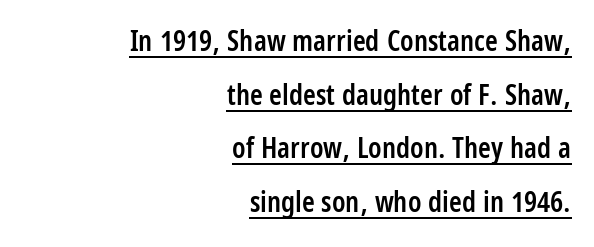
Q: Is the text bold? A: Semi-bold.
Q: Is the text italic (slanted)? A: No, it is upright.
Q: Is the typeface a serif or a sans-serif typeface? A: Sans-serif.
Q: Is the text underlined? A: Yes.
Q: How is the paragraph aligned? A: Right-aligned.
Q: Is the spacing between letters normal or unusually wide? A: Normal.
Q: Width (condensed, normal, or wide)? A: Condensed.
Q: Stroke contrast? A: Low.
Q: x-height? A: Large.
Q: Monospaced? A: No.
